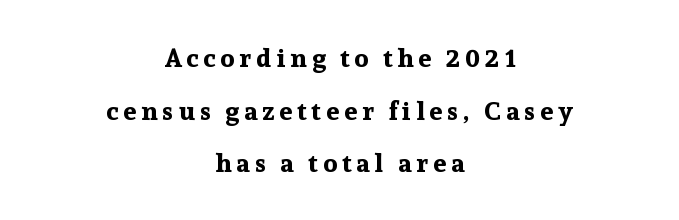
These lines are centered, leaving both edges ragged. Whoever set this chose breathing room over compactness in the vertical rhythm. The typography opts for an upright posture over an oblique one. Weight: bold. Type without underlining.
